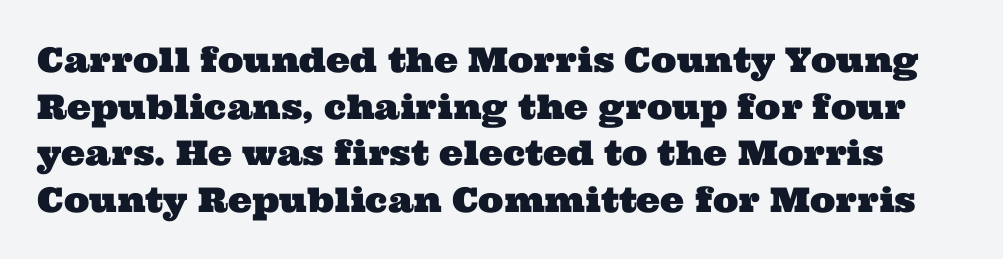
Q: Is the typeface a serif or a sans-serif typeface? A: Serif.
Q: Is the text underlined? A: No.
Q: Is the spacing between letters normal or unusually wide? A: Normal.
Q: Is the spacing between lines tight, normal or loose? A: Normal.
Q: Width (condensed, normal, or wide)? A: Wide.
Q: Stroke contrast? A: Medium.
Q: x-height? A: Medium.
Q: Monospaced? A: No.
